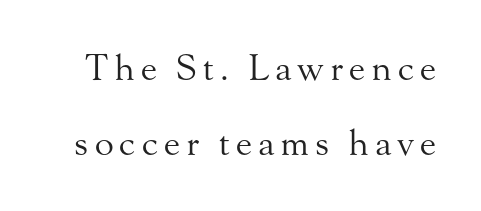
The image shows 35 px regular-weight serif type, upright; set loose line spacing (2.14x), not underlined; medium stroke contrast and a small x-height.
